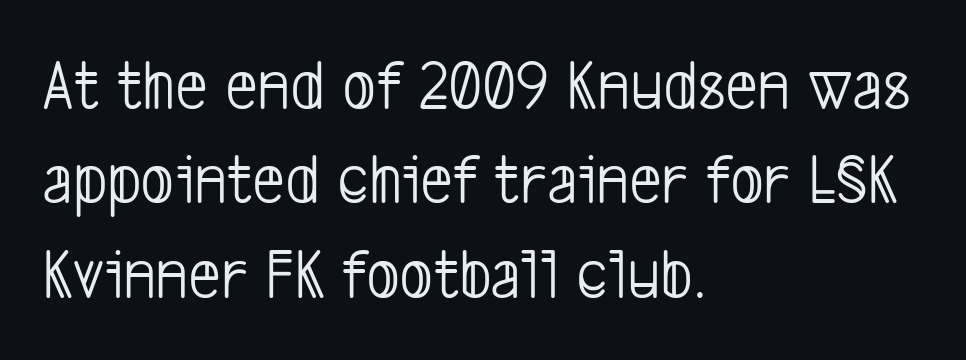
Q: Is the text bold? A: No.
Q: Is the typeface a serif or a sans-serif typeface? A: Sans-serif.
Q: Is the text underlined? A: No.
Q: How is the paragraph aligned? A: Left-aligned.
Q: Is the spacing between letters normal or unusually wide? A: Normal.
Q: Is the spacing between lines tight, normal or loose? A: Normal.
Q: Width (condensed, normal, or wide)? A: Condensed.
Q: Stroke contrast? A: Low.
Q: x-height? A: Medium.
Q: Monospaced? A: No.
